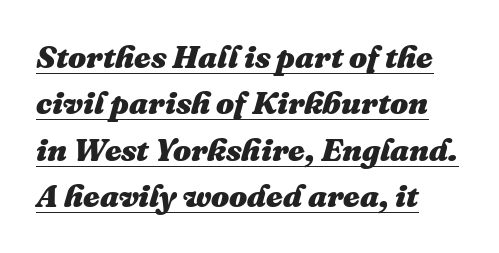
Q: Is the text bold? A: Yes.
Q: Is the text italic (slanted)? A: Yes, it leans right by about 16 degrees.
Q: Is the text underlined? A: Yes.
Q: How is the paragraph aligned? A: Left-aligned.
Q: Is the spacing between letters normal or unusually wide? A: Normal.
Q: Is the spacing between lines tight, normal or loose? A: Normal.
Q: Width (condensed, normal, or wide)? A: Normal.
Q: Stroke contrast? A: Medium.
Q: x-height? A: Medium.
Q: Monospaced? A: No.
